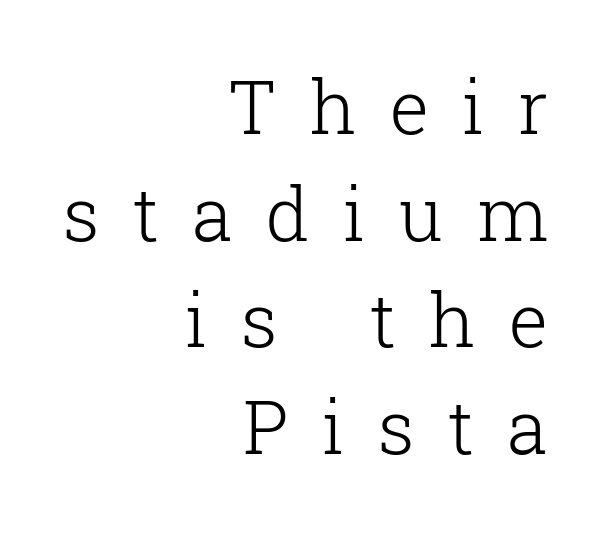
{"serif": "yes", "italic": "no", "bold": "no", "weight": "light", "width": "normal", "stroke_contrast": "low", "x_height": "medium", "monospaced": "no", "underline": "no", "align": "right", "line_spacing": "normal", "line_spacing_ratio": 1.44, "letter_spacing": "wide", "letter_spacing_em": 0.45, "glyph_px": 74}
